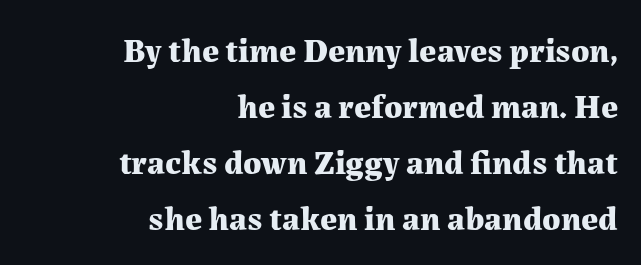
{"serif": "yes", "italic": "no", "bold": "yes", "weight": "bold", "width": "normal", "stroke_contrast": "medium", "x_height": "medium", "monospaced": "no", "underline": "no", "align": "right", "line_spacing": "normal", "line_spacing_ratio": 1.65, "letter_spacing": "normal", "letter_spacing_em": 0.0, "glyph_px": 34}
